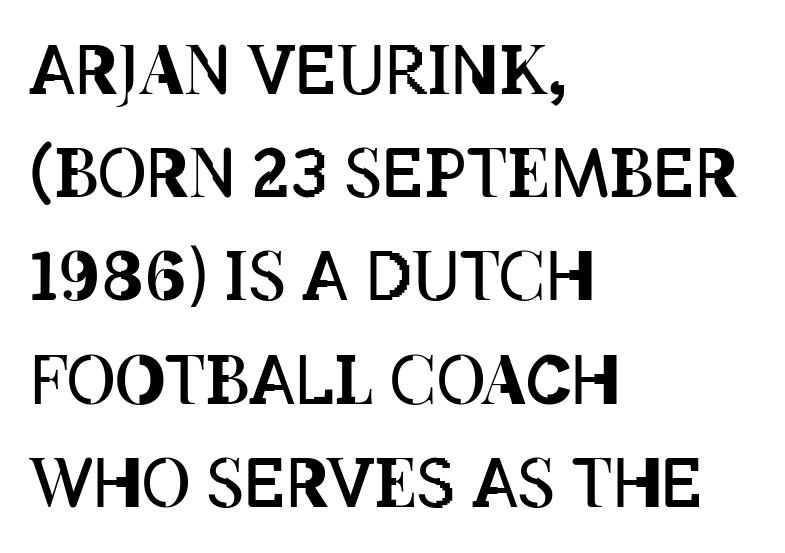
The image shows 67 px regular-weight, condensed type, upright; set left-aligned, normal line spacing (1.54x), normal letter spacing, not underlined; low stroke contrast and a large x-height.
